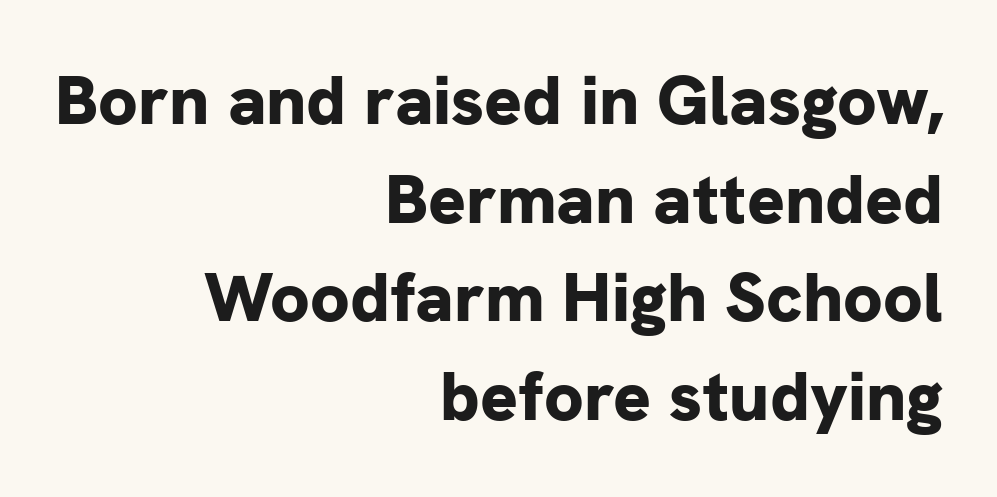
{"serif": "no", "italic": "no", "bold": "yes", "weight": "bold", "width": "normal", "stroke_contrast": "low", "x_height": "medium", "monospaced": "no", "underline": "no", "align": "right", "line_spacing": "normal", "line_spacing_ratio": 1.41, "letter_spacing": "normal", "letter_spacing_em": 0.0, "glyph_px": 70}
